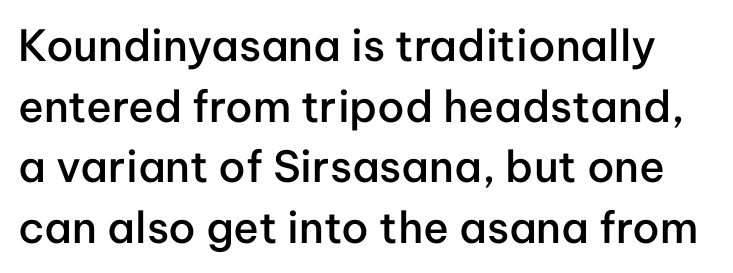
The image shows 43 px semibold sans-serif type, upright; set normal line spacing (1.41x), normal letter spacing, not underlined; low stroke contrast and a medium x-height.
